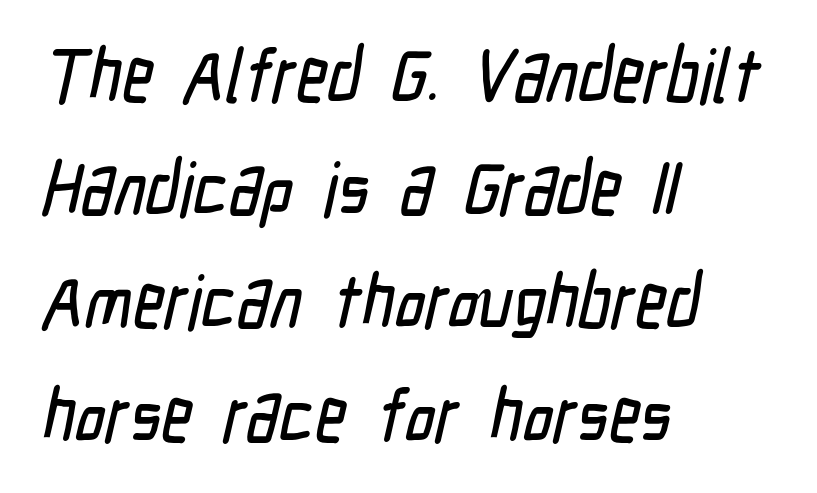
The image shows 75 px condensed sans-serif type; set left-aligned, normal line spacing (1.51x), normal letter spacing, not underlined; low stroke contrast and a medium x-height.
